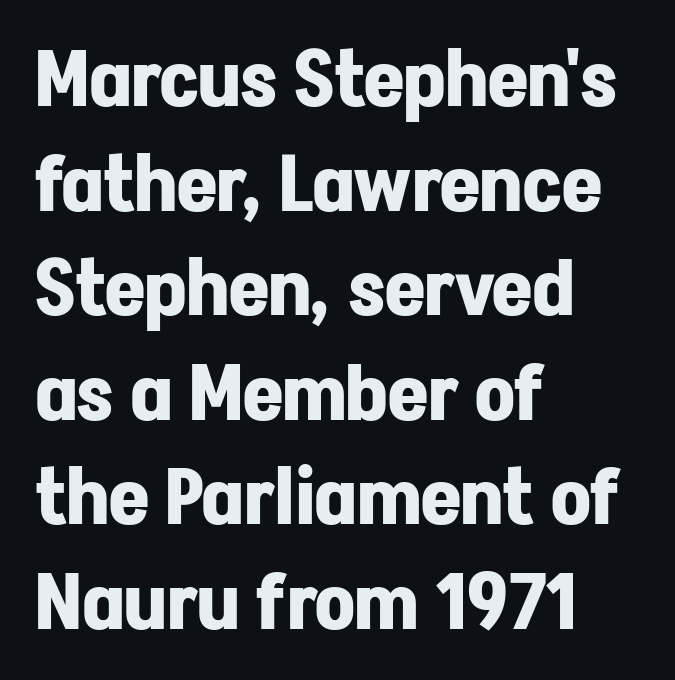
Q: Is the text bold? A: Yes.
Q: Is the text italic (slanted)? A: No, it is upright.
Q: Is the typeface a serif or a sans-serif typeface? A: Sans-serif.
Q: Is the text underlined? A: No.
Q: How is the paragraph aligned? A: Left-aligned.
Q: Is the spacing between letters normal or unusually wide? A: Normal.
Q: Is the spacing between lines tight, normal or loose? A: Normal.
Q: Width (condensed, normal, or wide)? A: Normal.
Q: Stroke contrast? A: Low.
Q: x-height? A: Medium.
Q: Monospaced? A: No.
